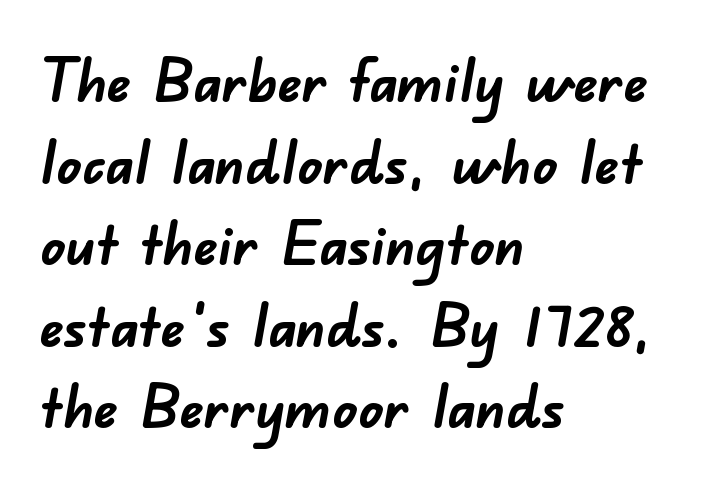
Q: Is the text bold? A: Yes.
Q: Is the typeface a serif or a sans-serif typeface? A: Sans-serif.
Q: Is the text underlined? A: No.
Q: How is the paragraph aligned? A: Left-aligned.
Q: Is the spacing between letters normal or unusually wide? A: Normal.
Q: Is the spacing between lines tight, normal or loose? A: Normal.
Q: Width (condensed, normal, or wide)? A: Normal.
Q: Stroke contrast? A: Low.
Q: x-height? A: Small.
Q: Monospaced? A: No.
